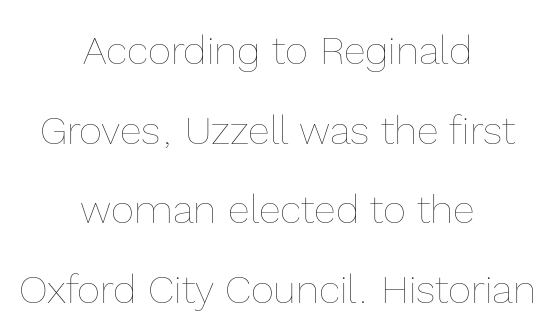
{"italic": "no", "bold": "no", "weight": "thin", "width": "normal", "x_height": "medium", "monospaced": "no", "underline": "no", "align": "center", "line_spacing": "loose", "line_spacing_ratio": 1.99, "letter_spacing": "normal", "letter_spacing_em": 0.0, "glyph_px": 40}
